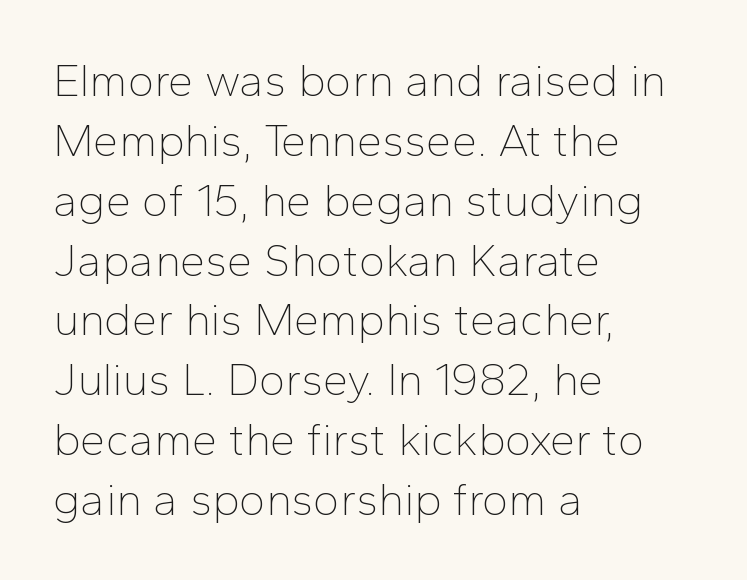
Q: Is the text bold? A: No.
Q: Is the text italic (slanted)? A: No, it is upright.
Q: Is the typeface a serif or a sans-serif typeface? A: Sans-serif.
Q: Is the text underlined? A: No.
Q: How is the paragraph aligned? A: Left-aligned.
Q: Is the spacing between letters normal or unusually wide? A: Normal.
Q: Is the spacing between lines tight, normal or loose? A: Normal.
Q: Width (condensed, normal, or wide)? A: Normal.
Q: Stroke contrast? A: Low.
Q: x-height? A: Medium.
Q: Monospaced? A: No.
